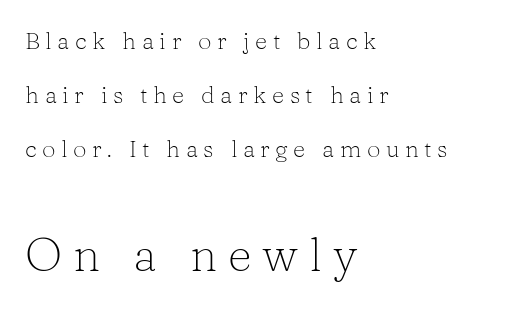
Unbolded letterforms with no extra heft. The foot of each line stays bare and open. Characters follow at a spacing far wider than the type designer built in. Serifs: yes, visible at the terminals of the letterforms. The designer dialed line spacing up above the default.
